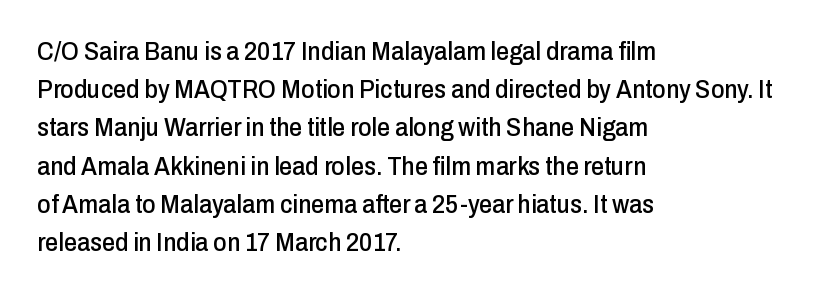
Q: Is the text italic (slanted)? A: No, it is upright.
Q: Is the text underlined? A: No.
Q: How is the paragraph aligned? A: Left-aligned.
Q: Is the spacing between letters normal or unusually wide? A: Normal.
Q: Is the spacing between lines tight, normal or loose? A: Normal.
